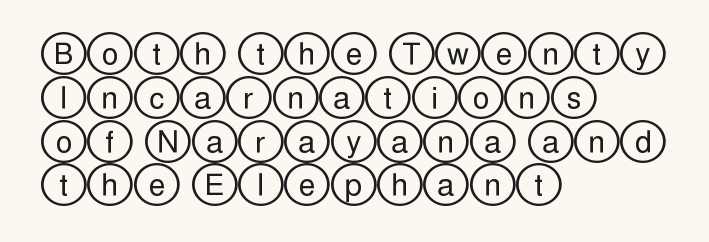
Q: Is the text italic (slanted)? A: No, it is upright.
Q: Is the text underlined? A: No.
Q: How is the paragraph aligned? A: Left-aligned.
Q: Is the spacing between letters normal or unusually wide? A: Normal.
Q: Is the spacing between lines tight, normal or loose? A: Normal.
Q: Width (condensed, normal, or wide)? A: Wide.
Q: x-height? A: Large.
